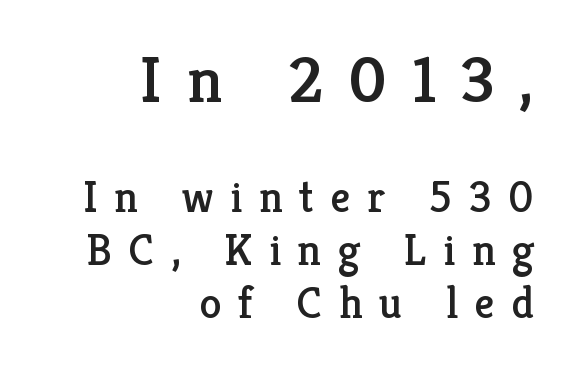
The image shows 66 px serif type, upright; set right-aligned, line spacing 1.2x, unusually wide letter spacing (+0.38 em), not underlined; the first (top) block is 1.5x larger; low stroke contrast and a medium x-height.
